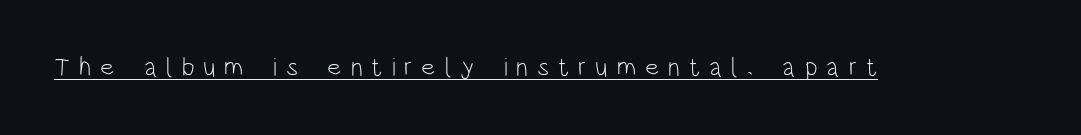
{"italic": "no", "bold": "no", "underline": "yes", "letter_spacing": "wide", "letter_spacing_em": 0.34, "glyph_px": 26}
